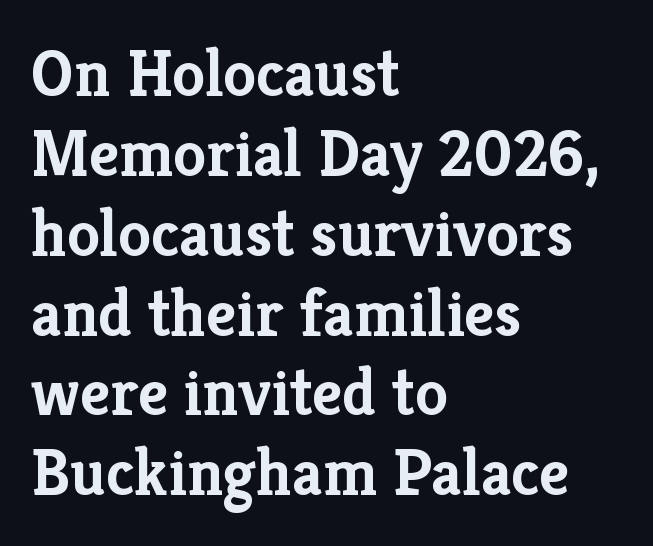
In terms of posture, this sample is upright. Here the designer chose a conventional face with non-uniform glyph widths. The lines are quadded left. Thick stems and heavy bowls — unmistakably bold. Tracking value appears to be zero — textbook default spacing. Has an underline been added? It has not.
